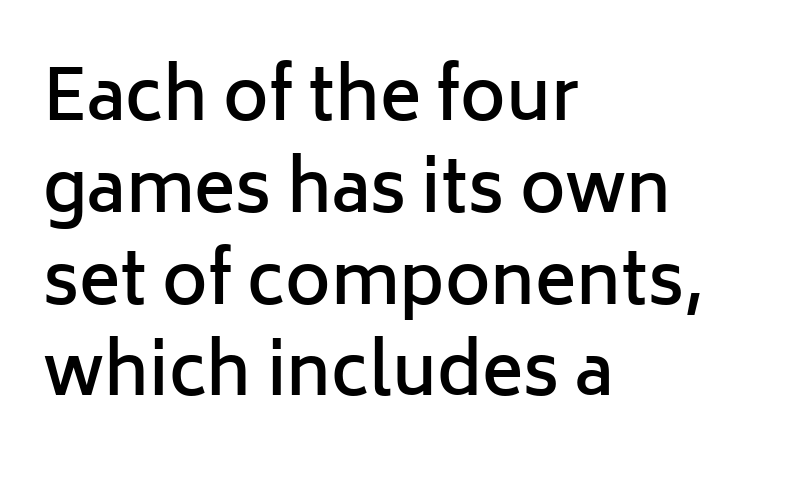
Caption: standard tracking, unaltered. This sample keeps an unexceptional amount of space between lines. Firm but not heavy-handed strokes: this text is semibold. Rule under the text: the space is simply empty.
